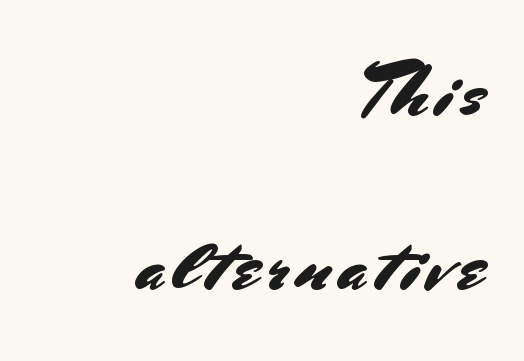
{"serif": "no", "width": "normal", "stroke_contrast": "medium", "x_height": "small", "monospaced": "no", "underline": "no", "align": "right", "line_spacing": "loose", "line_spacing_ratio": 2.39, "glyph_px": 73}
